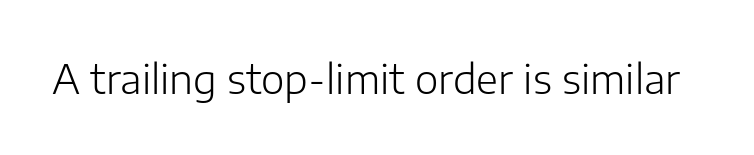
The image shows 40 px light sans-serif type, upright; set normal letter spacing, not underlined; low stroke contrast and a medium x-height.
